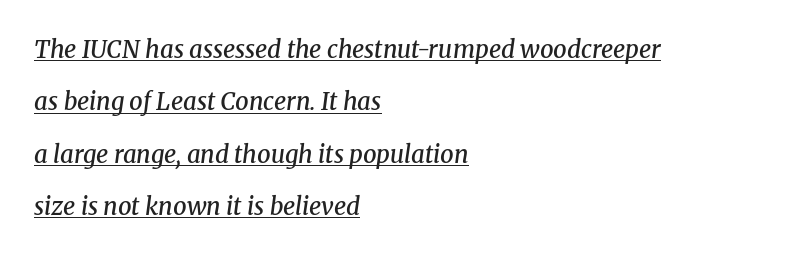
Q: Is the text bold? A: Semi-bold.
Q: Is the text italic (slanted)? A: Yes, it leans right by about 8 degrees.
Q: Is the text underlined? A: Yes.
Q: How is the paragraph aligned? A: Left-aligned.
Q: Is the spacing between letters normal or unusually wide? A: Normal.
Q: Is the spacing between lines tight, normal or loose? A: Loose.
